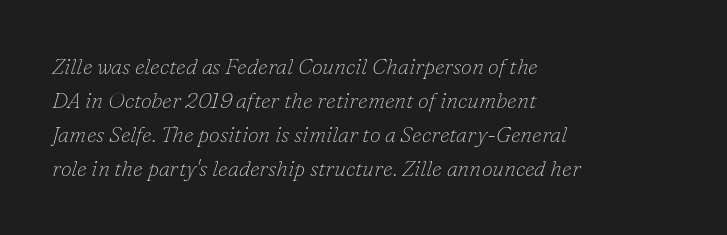
A light-to-regular cut is what we see here. The whole block is typeset with a tilt. The letters sit at their default tracking, neither squeezed nor spread. The lines in this sample share a left origin and differ only in where they stop. The space directly below the letters is spotless.
